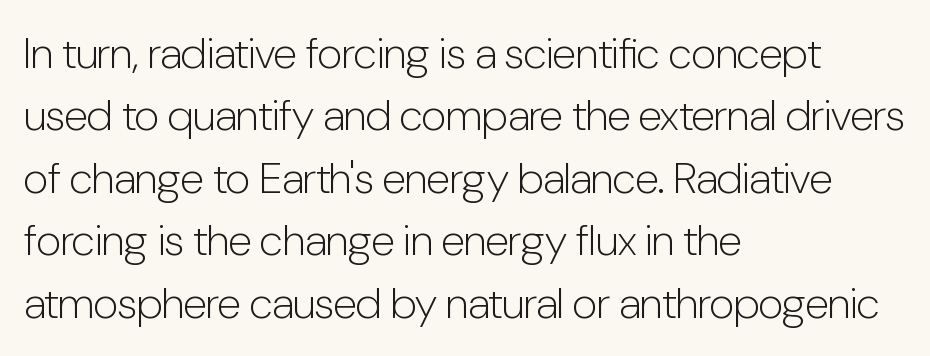
Only glyphs here, with clear space below each row. Observe the absence of serifs on each vertical stroke in this sample. Quick note: not italic, upright. The compositor pushed each line to the left boundary. The letterforms sit at book weight or below.
